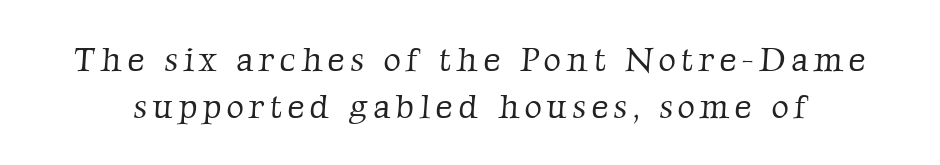
The image shows 34 px light serif type; set normal line spacing (1.37x), not underlined; low stroke contrast and a medium x-height.
